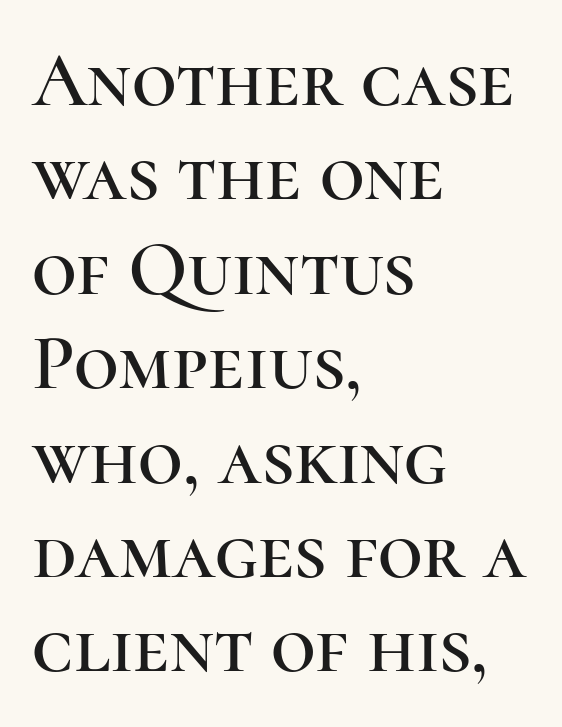
Q: Is the text italic (slanted)? A: No, it is upright.
Q: Is the typeface a serif or a sans-serif typeface? A: Serif.
Q: Is the text underlined? A: No.
Q: How is the paragraph aligned? A: Left-aligned.
Q: Is the spacing between letters normal or unusually wide? A: Normal.
Q: Width (condensed, normal, or wide)? A: Normal.
Q: Stroke contrast? A: High.
Q: x-height? A: Medium.
Q: Monospaced? A: No.
